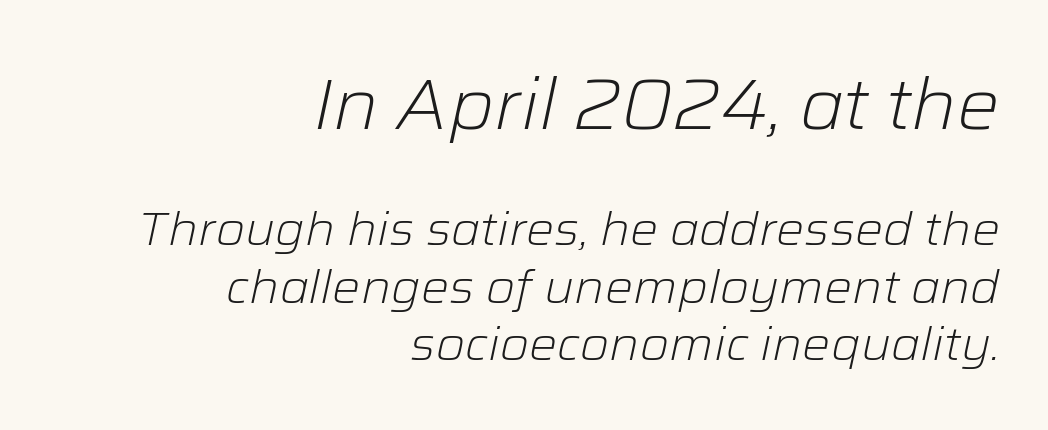
The image shows 71 px light type, italic (leaning right); set right-aligned, line spacing 1.22x, normal letter spacing, not underlined; the first (top) block is 1.51x larger; low stroke contrast and a medium x-height.
